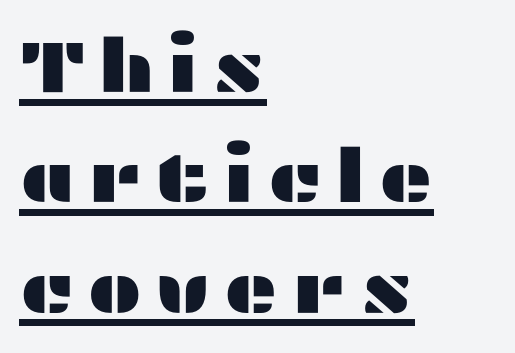
{"serif": "no", "italic": "no", "width": "wide", "stroke_contrast": "medium", "x_height": "medium", "monospaced": "no", "underline": "yes", "align": "left", "line_spacing": "normal", "line_spacing_ratio": 1.49, "glyph_px": 74}
